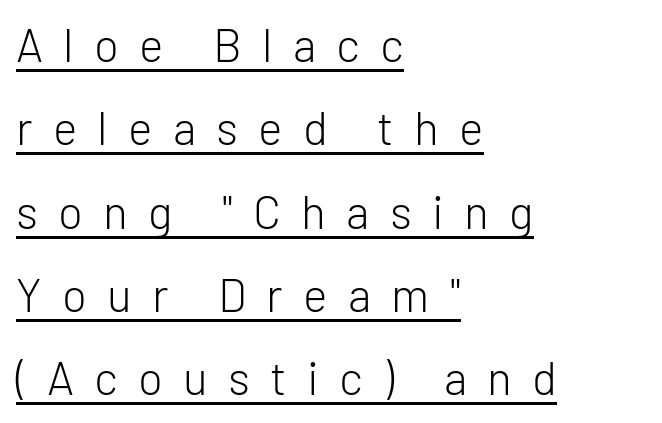
The image shows 46 px light sans-serif type, upright; set left-aligned, line spacing 1.81x, unusually wide letter spacing (+0.44 em), underlined; low stroke contrast and a medium x-height.
